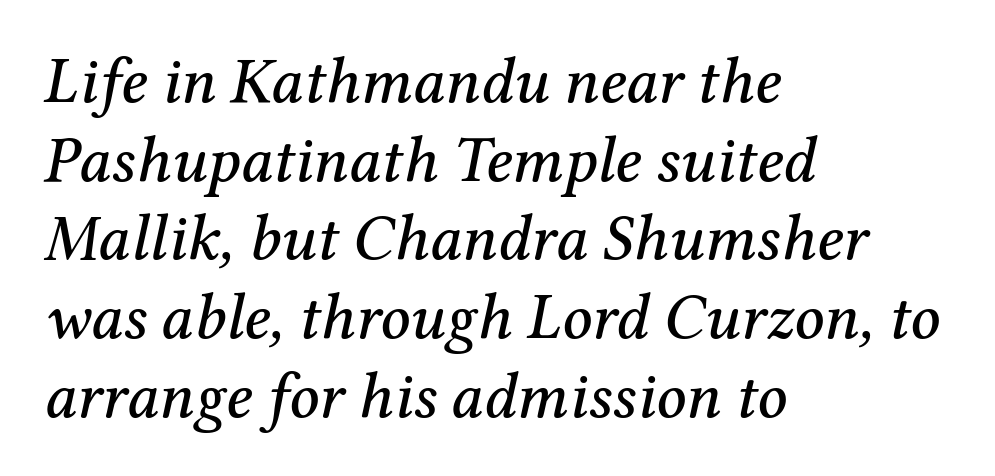
{"serif": "yes", "italic": "yes", "lean": "right", "slant_degrees": 12, "width": "normal", "stroke_contrast": "medium", "x_height": "medium", "monospaced": "no", "underline": "no", "align": "left", "line_spacing_ratio": 1.21, "letter_spacing": "normal", "letter_spacing_em": 0.0, "glyph_px": 65}
